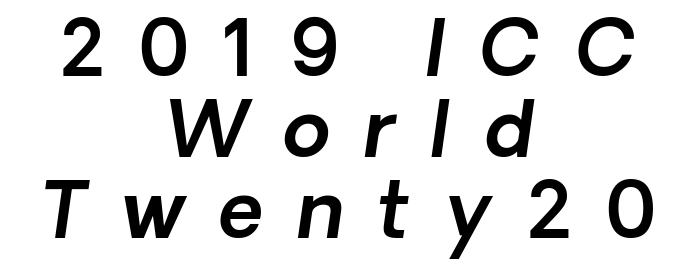
{"italic": "yes", "lean": "right", "slant_degrees": 8, "width": "normal", "x_height": "medium", "monospaced": "no", "underline": "no", "align": "center", "line_spacing": "tight", "line_spacing_ratio": 1.05, "letter_spacing": "wide", "letter_spacing_em": 0.44, "glyph_px": 77}
